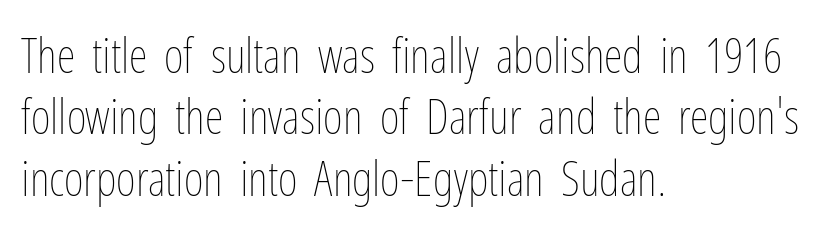
Q: Is the text bold? A: No.
Q: Is the text italic (slanted)? A: No, it is upright.
Q: Is the text underlined? A: No.
Q: How is the paragraph aligned? A: Left-aligned.
Q: Is the spacing between letters normal or unusually wide? A: Normal.
Q: Is the spacing between lines tight, normal or loose? A: Normal.
Q: Width (condensed, normal, or wide)? A: Condensed.
Q: Stroke contrast? A: Low.
Q: x-height? A: Medium.
Q: Monospaced? A: No.
